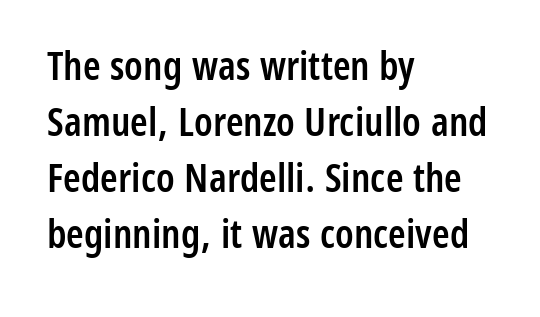
Caption: multi-line text, flush left, ragged right. Stroke terminals: plain, sans-serif. You can tell it's not italic because the verticals are truly vertical. Vertically, the passage feels balanced, rows spaced as you'd expect. The letters advance in unequal steps, a hallmark of proportional type. Slightly chunky letters — semibold, I'd say, not full bold.
